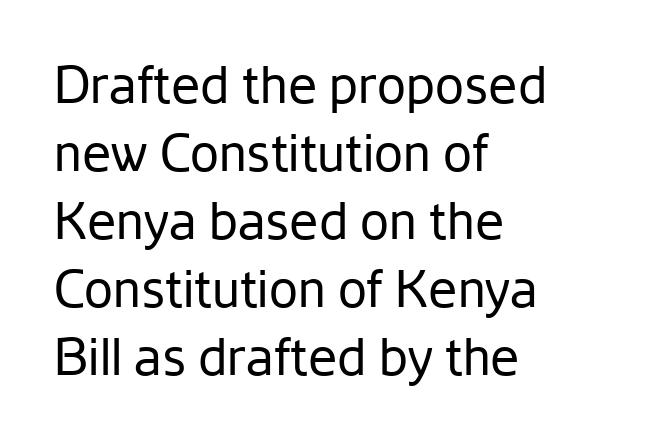
These lines stack with their left ends in a neat column. Students, note that the glyphs here touch the page at normal intervals. A bare baseline throughout the passage. Posture: straight, roman, zero tilt. The vertical gap from one line to the next is medium. The letters advance in unequal steps, a hallmark of proportional type.
